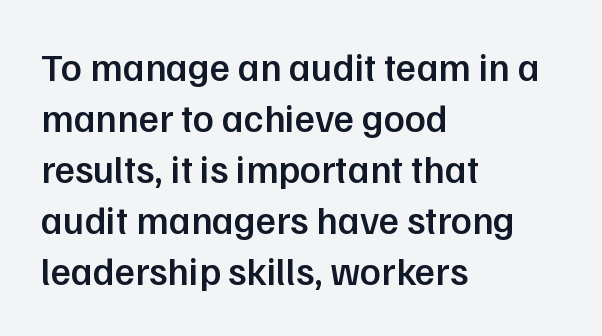
These lines are rendered in a variable-pitch font. Strokes here are thickened, but only to semibold level. Inter-character spacing is left at the font's built-in metrics. The designer left line spacing at the default.
